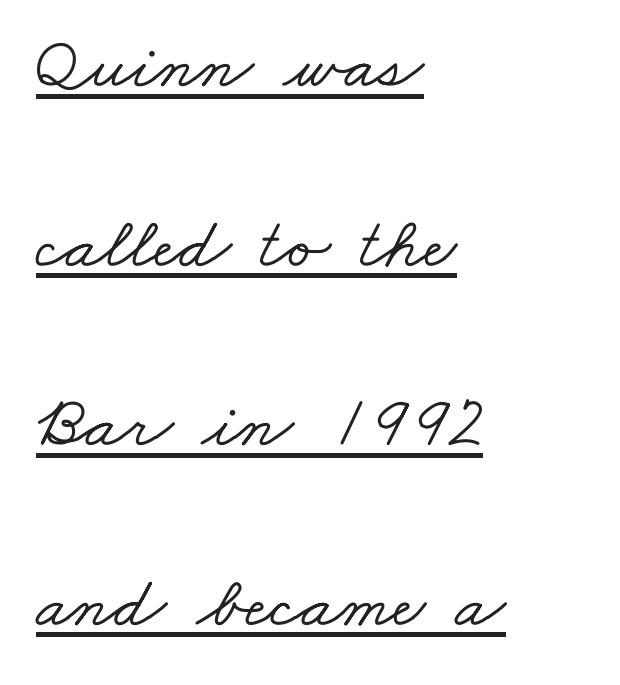
The image shows 73 px wide serif type; set left-aligned, loose line spacing (2.46x), normal letter spacing, underlined; low stroke contrast and a small x-height.
